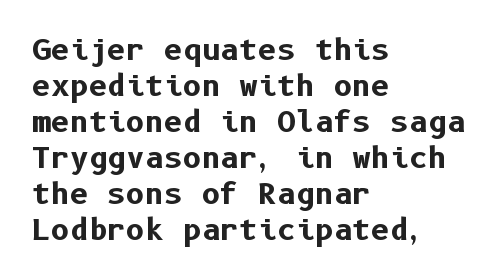
If you drew a line through each stem, it would be perfectly vertical. Tracking value appears to be zero — textbook default spacing. Visually the block forms a straight wall on the left and a jagged coastline on the right. Check under the words: just untouched page.
